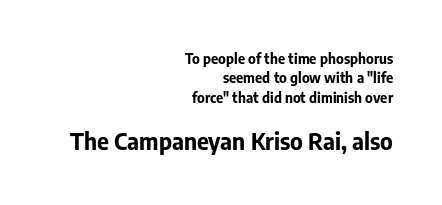
{"italic": "no", "bold": "yes", "underline": "no", "align": "right", "line_spacing": "normal", "line_spacing_ratio": 1.39, "letter_spacing": "normal", "letter_spacing_em": 0.0, "larger_block": "second", "size_ratio": 1.64, "glyph_px": 23}
